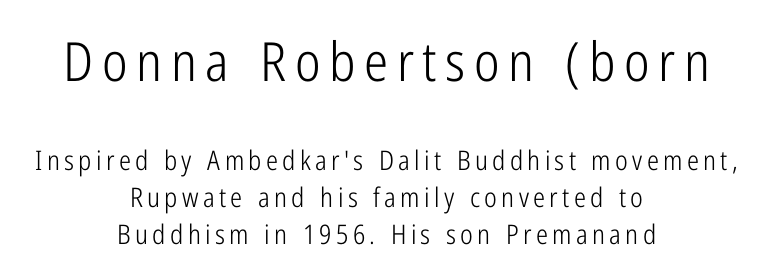
{"serif": "no", "italic": "no", "bold": "no", "weight": "light", "width": "condensed", "stroke_contrast": "low", "x_height": "medium", "monospaced": "no", "underline": "no", "align": "center", "line_spacing": "normal", "line_spacing_ratio": 1.38, "larger_block": "first", "size_ratio": 2.0, "glyph_px": 54}
